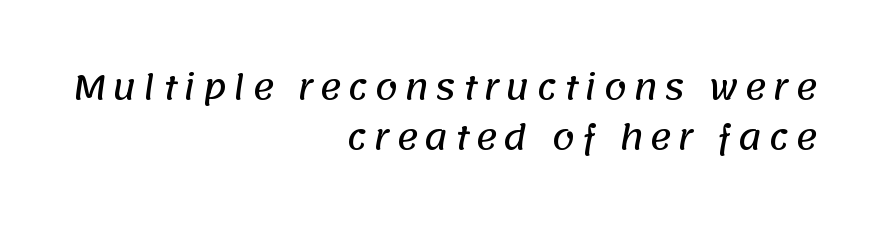
Q: Is the typeface a serif or a sans-serif typeface? A: Sans-serif.
Q: Is the text underlined? A: No.
Q: How is the paragraph aligned? A: Right-aligned.
Q: Is the spacing between lines tight, normal or loose? A: Normal.
Q: Width (condensed, normal, or wide)? A: Normal.
Q: Stroke contrast? A: Low.
Q: x-height? A: Large.
Q: Monospaced? A: No.
